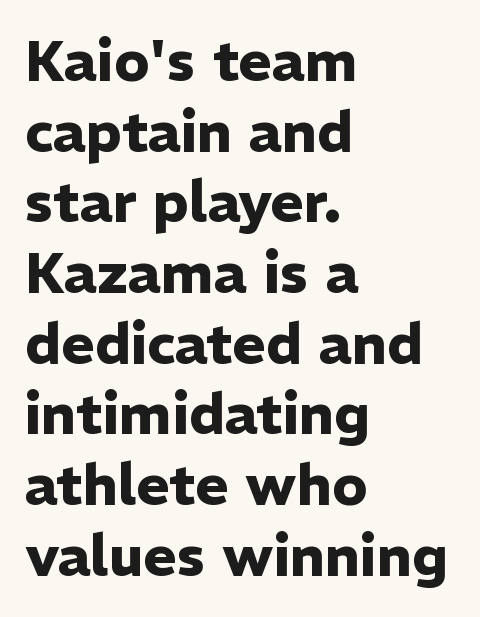
Heft: maximum for text — a bold. Every row of glyphs begins at an identical x-position on the left. This rendering features lettering with no underline. Do the letters lean? They stand straight.
